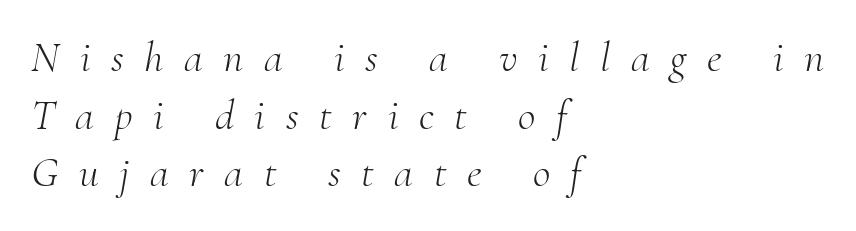
Compared with typical paragraphs, the rows here are spaced about the same. A typesetter would call this proportional, since set widths differ per character. Style check: oblique. The passage shown has open, widely tracked lettering throughout. If you drew a ruler down the left edge, every line would touch it.
